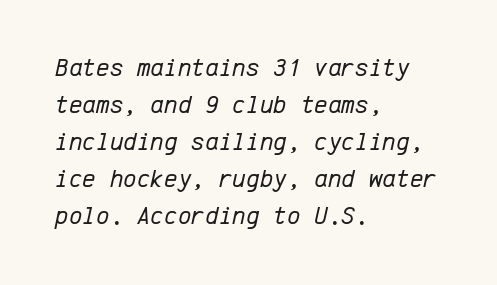
{"italic": "yes", "lean": "right", "slant_degrees": 12, "bold": "no", "underline": "no", "align": "left", "line_spacing": "normal", "line_spacing_ratio": 1.42, "letter_spacing": "normal", "letter_spacing_em": 0.0, "glyph_px": 26}
